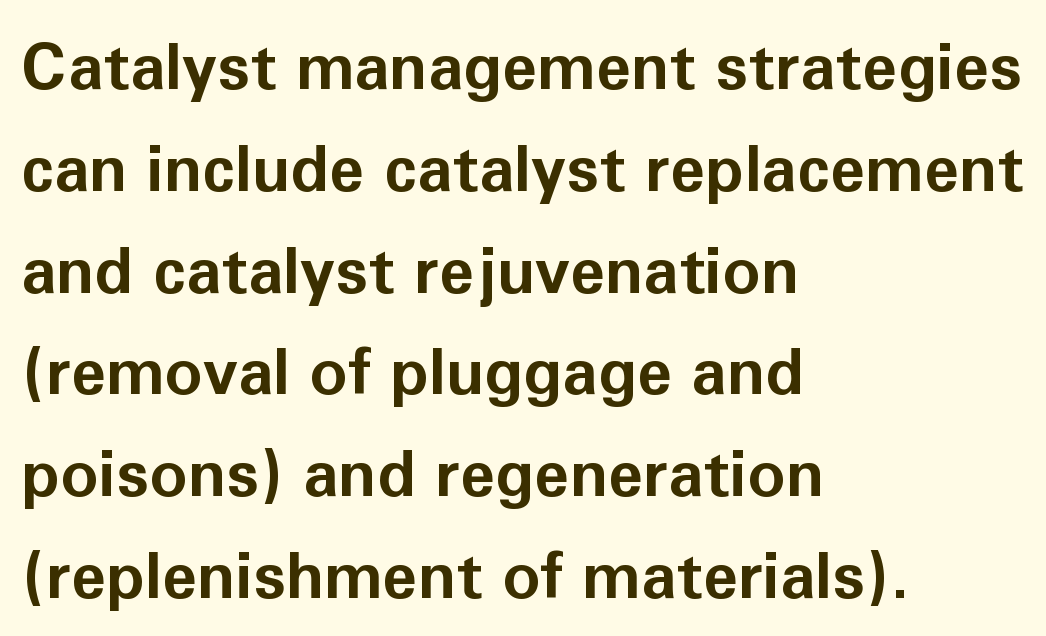
A student would call this left alignment; a typographer would say flush left, rag right. Successive baselines arrive at the customary interval. These lines carry a lot of weight — the face is fully bold. Is this a sans? Yes — the strokes have no serifs.
